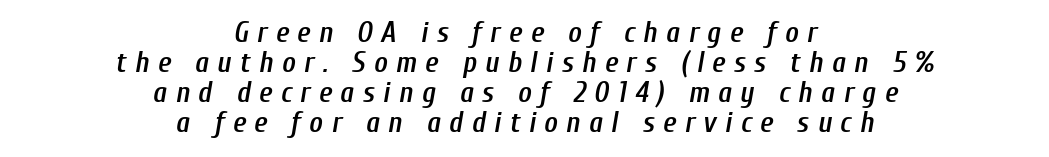
Tightly led — the rows are bunched. An italicized treatment has been applied to the whole sample. The passage shown is semibold, sitting just below true bold. Caption: multi-line text, centered on the measure. The passage shown has open, widely tracked lettering throughout.
